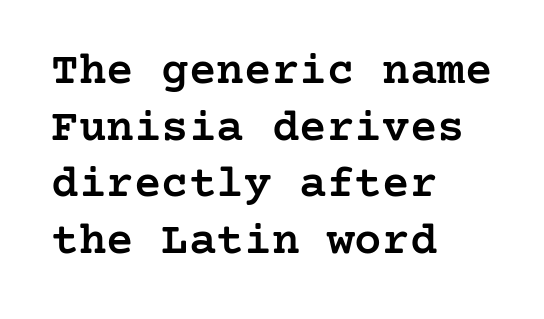
Compared with an ordinary text face, these strokes are moderately heavier — a semibold. Descenders are the only things crossing below the line. How are the letters spaced? Ordinarily, with no added tracking. The characters display serif detailing at their extremities. Each line starts at the same left margin while the right side varies. Unlike italic type, these characters show no tilt at all.
